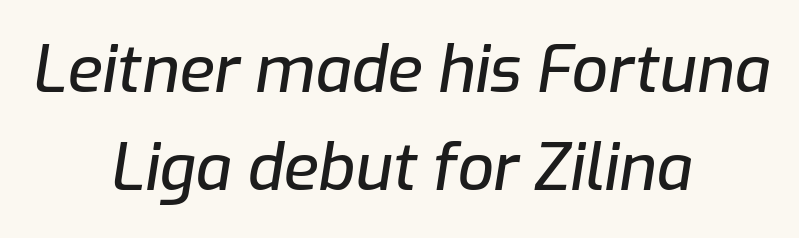
Would a proofreader flag this as italicized? Yes. These lines are rendered in a variable-pitch font. The gaps between neighbouring characters are ordinary and unremarkable. The rag falls on both sides of this text block equally. Bare-footed words on every line.
